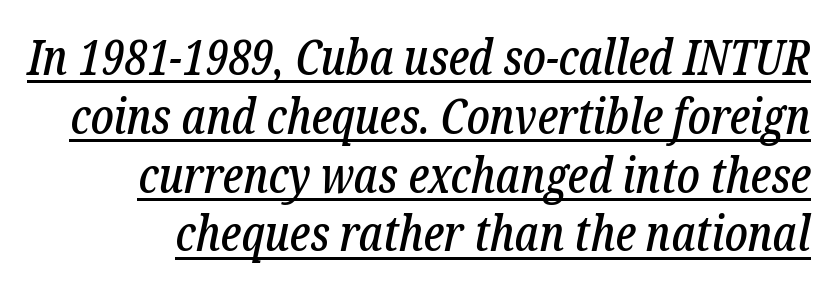
{"serif": "yes", "italic": "yes", "lean": "right", "slant_degrees": 12, "width": "condensed", "stroke_contrast": "low", "x_height": "medium", "monospaced": "no", "underline": "yes", "line_spacing_ratio": 1.2, "letter_spacing": "normal", "letter_spacing_em": 0.0, "glyph_px": 49}
